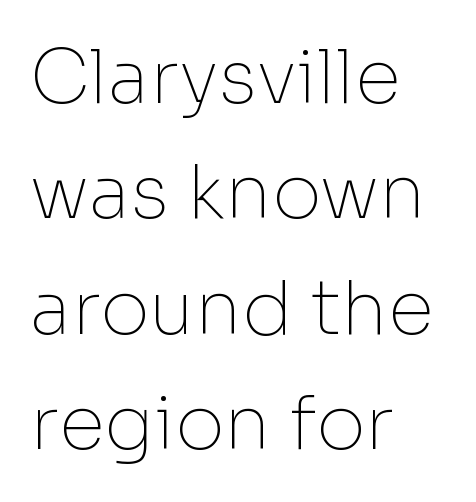
The image shows 75 px thin sans-serif type, upright; set left-aligned, normal line spacing (1.54x), normal letter spacing, not underlined; low stroke contrast and a medium x-height.
